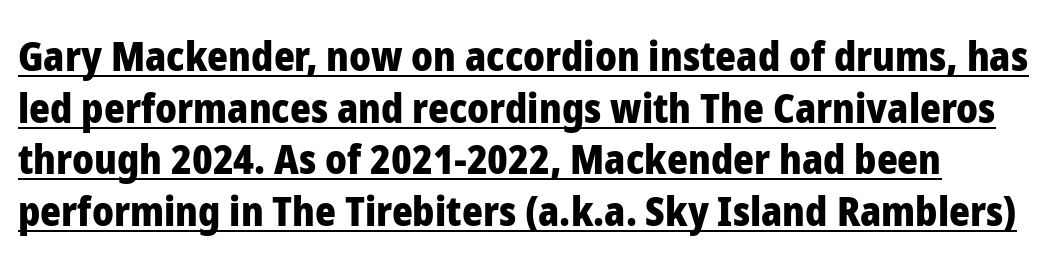
Q: Is the text bold? A: Yes.
Q: Is the text italic (slanted)? A: No, it is upright.
Q: Is the typeface a serif or a sans-serif typeface? A: Sans-serif.
Q: Is the text underlined? A: Yes.
Q: Is the spacing between letters normal or unusually wide? A: Normal.
Q: Is the spacing between lines tight, normal or loose? A: Normal.
Q: Width (condensed, normal, or wide)? A: Normal.
Q: Stroke contrast? A: Low.
Q: x-height? A: Medium.
Q: Monospaced? A: No.
